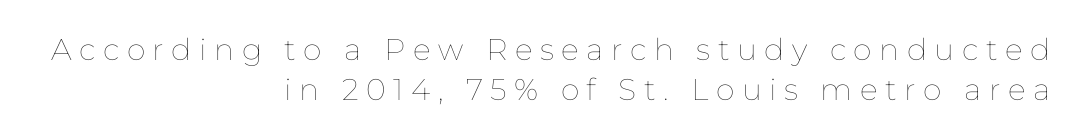
{"italic": "no", "bold": "no", "weight": "thin", "width": "normal", "stroke_contrast": "low", "x_height": "medium", "monospaced": "no", "underline": "no", "align": "right", "line_spacing": "normal", "line_spacing_ratio": 1.34, "letter_spacing": "wide", "letter_spacing_em": 0.25, "glyph_px": 30}
